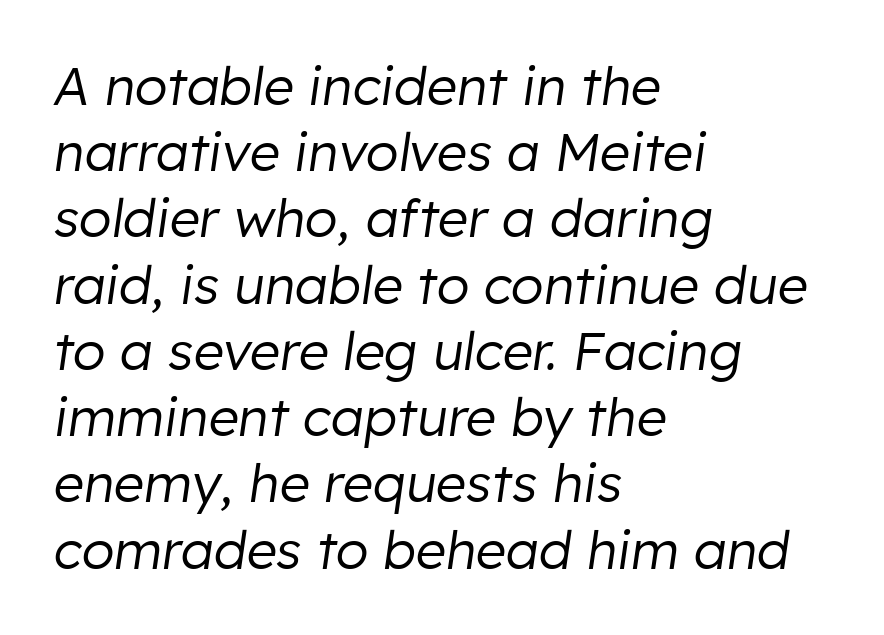
Think of a printed novel: that variable character pitch is what you see here. Standard letterfit; no display-style spreading of the glyphs. Characters are canted at an angle relative to the baseline's perpendicular. Leading matches the norm, producing a regular column. Line beginnings align vertically; line endings do not.
